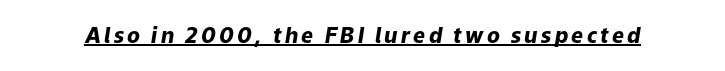
Q: Is the text bold? A: Yes.
Q: Is the text italic (slanted)? A: Yes, it leans right by about 9 degrees.
Q: Is the text underlined? A: Yes.
